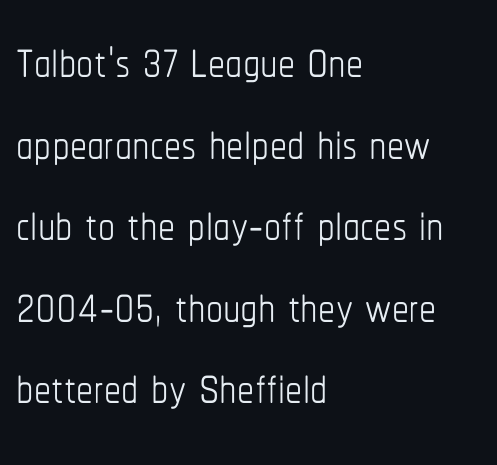
The font is comparable to plain body text, perhaps lighter. Letter spacing: default. Descenders are the only things crossing below the line. Style check: upright.
